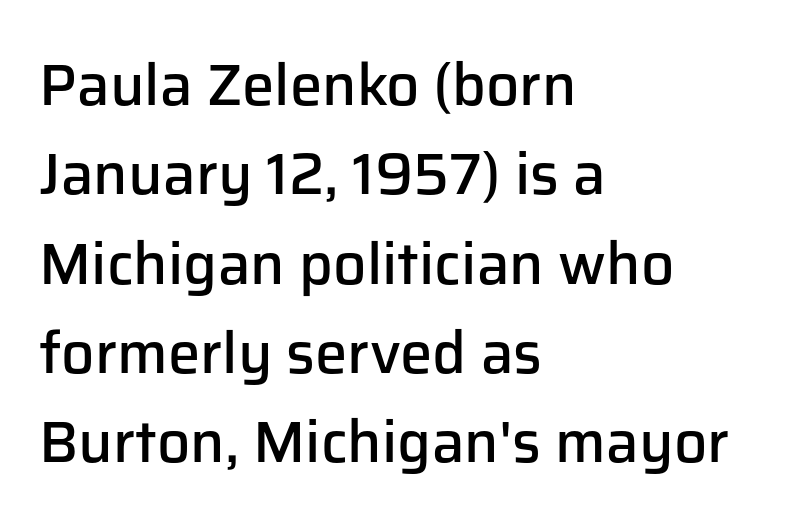
Q: Is the text bold? A: Semi-bold.
Q: Is the text italic (slanted)? A: No, it is upright.
Q: Is the typeface a serif or a sans-serif typeface? A: Sans-serif.
Q: Is the text underlined? A: No.
Q: How is the paragraph aligned? A: Left-aligned.
Q: Is the spacing between letters normal or unusually wide? A: Normal.
Q: Is the spacing between lines tight, normal or loose? A: Normal.
Q: Width (condensed, normal, or wide)? A: Normal.
Q: Stroke contrast? A: Low.
Q: x-height? A: Medium.
Q: Monospaced? A: No.
